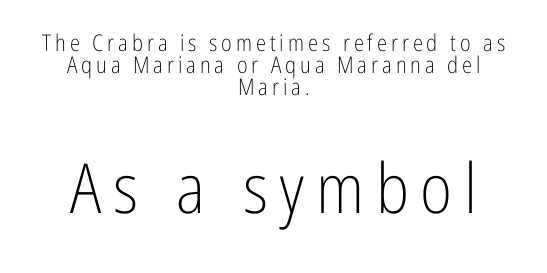
{"serif": "no", "italic": "no", "bold": "no", "weight": "light", "width": "condensed", "stroke_contrast": "low", "x_height": "medium", "monospaced": "no", "underline": "no", "align": "center", "line_spacing": "tight", "line_spacing_ratio": 0.96, "larger_block": "second", "size_ratio": 3.0, "glyph_px": 69}
